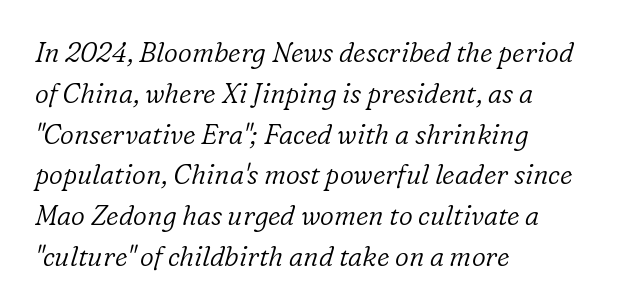
Any mark beneath the type? The region is blank. Glyph-to-glyph distance matches everyday printed text. The leading is moderate, giving the passage an even texture. This is not heavy type; no bold has been used. Yep, that's italic — everything's leaning. Teacher's note: observe the even left margin — that is flush-left alignment.
